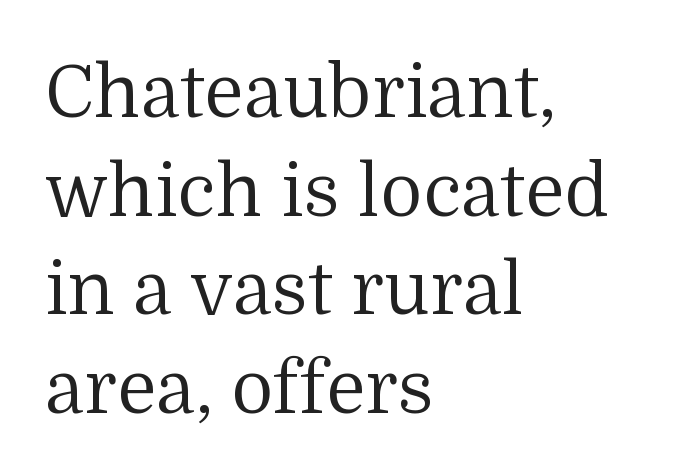
To sum up the face: it has serifs. Compared with a typical body face, this is equally light or lighter still. Observe the ordinary spacing: letters are neighbours, not strangers. Tall strokes in this sample are plumb rather than angled. The baseline area is clear.
